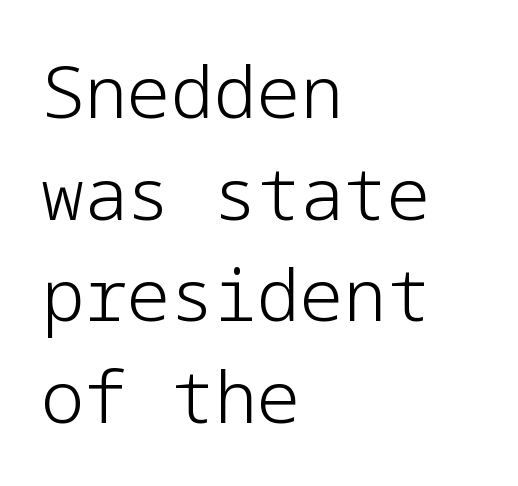
The image shows 72 px light sans-serif type, upright; set left-aligned, normal line spacing (1.41x), normal letter spacing, not underlined; low stroke contrast and a medium x-height.
